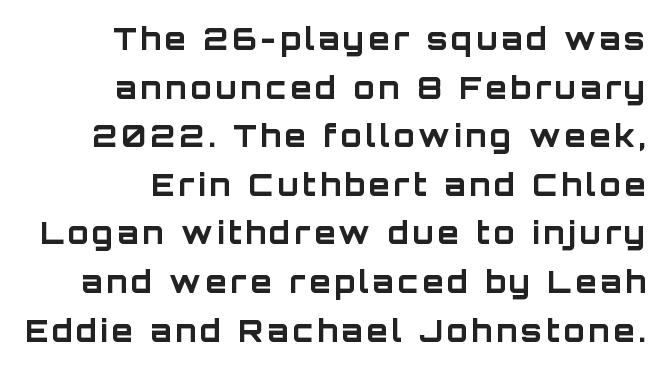
{"serif": "no", "italic": "no", "bold": "yes", "weight": "bold", "width": "normal", "stroke_contrast": "low", "x_height": "large", "monospaced": "no", "underline": "no", "align": "right", "line_spacing": "normal", "line_spacing_ratio": 1.62, "glyph_px": 30}
